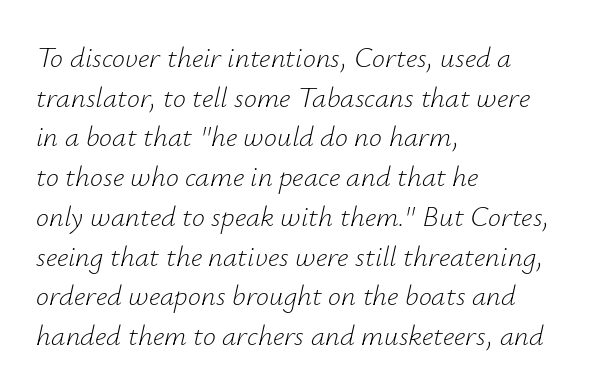
Q: Is the text bold? A: No.
Q: Is the text italic (slanted)? A: Yes, it leans right by about 12 degrees.
Q: Is the text underlined? A: No.
Q: How is the paragraph aligned? A: Left-aligned.
Q: Is the spacing between letters normal or unusually wide? A: Normal.
Q: Is the spacing between lines tight, normal or loose? A: Normal.
Q: Width (condensed, normal, or wide)? A: Normal.
Q: Stroke contrast? A: Low.
Q: x-height? A: Small.
Q: Monospaced? A: No.
